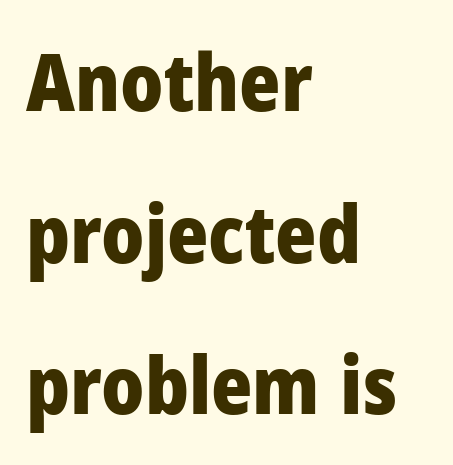
Is the block centered? No — it sits flush against the left margin. The leading is generous, giving the passage an open texture. Nobody touched the tracking dial on this one. In terms of weight, the rendering is a true, heavy bold.
